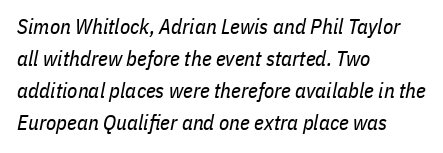
Each word holds together tightly as a unit, with standard inter-letter gaps. The lines sit at an ordinary, default distance from one another. Where is the straight margin? On the left. Stems and bowls with no extra thickness — not bold.
